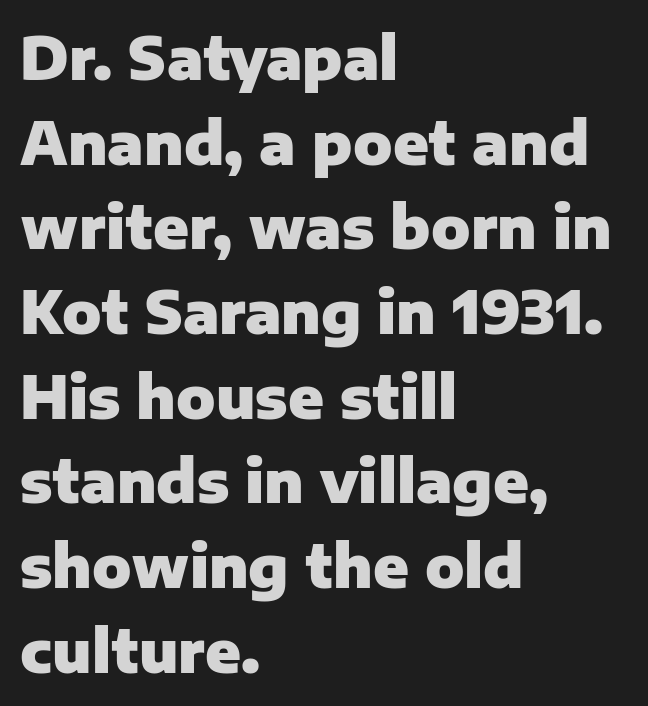
Q: Is the text bold? A: Yes.
Q: Is the text italic (slanted)? A: No, it is upright.
Q: Is the typeface a serif or a sans-serif typeface? A: Sans-serif.
Q: Is the text underlined? A: No.
Q: How is the paragraph aligned? A: Left-aligned.
Q: Is the spacing between letters normal or unusually wide? A: Normal.
Q: Is the spacing between lines tight, normal or loose? A: Normal.
Q: Width (condensed, normal, or wide)? A: Normal.
Q: Stroke contrast? A: Low.
Q: x-height? A: Medium.
Q: Monospaced? A: No.
